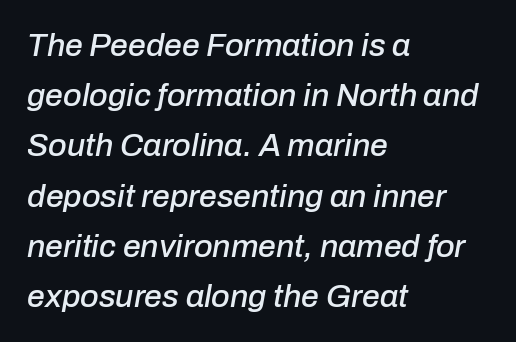
What's the leading like? Ordinary, nothing unusual. The text carries the slant typical of an italic or oblique font. Caption: standard tracking, unaltered. The rendering anchors every line to the left-hand side. Here the designer chose a conventional face with non-uniform glyph widths.
